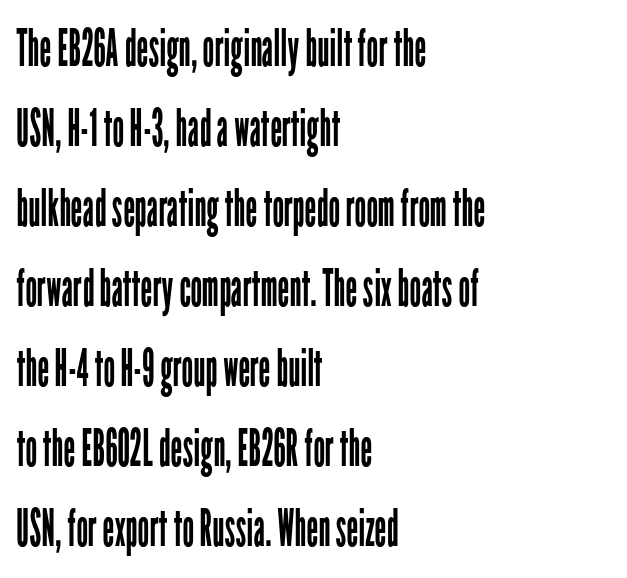
The vertical gap from one line to the next is medium. Looks like regular typesetting: each glyph gets only the width it needs. The ragged edge is on the right, which tells us the setting is flush left. A roman cut, with each character standing at attention.
